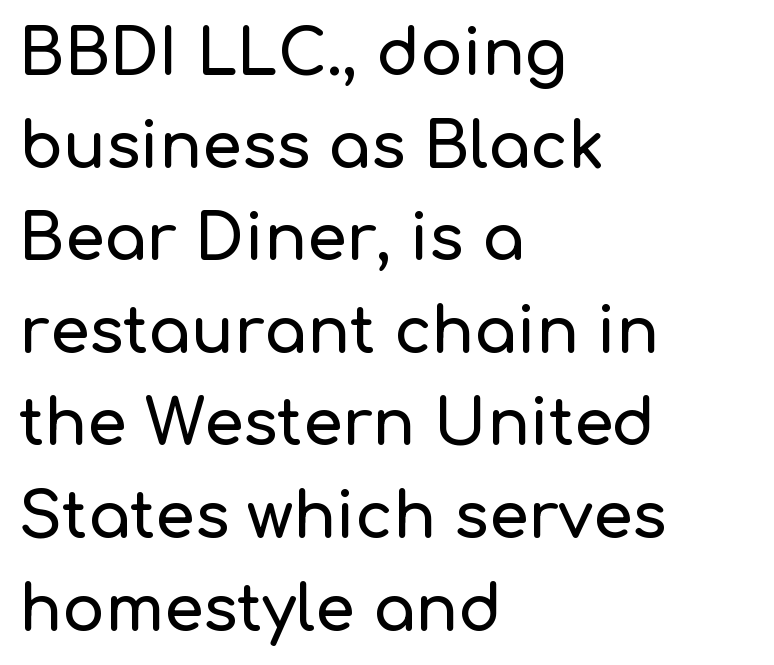
{"serif": "no", "italic": "no", "width": "normal", "stroke_contrast": "low", "x_height": "medium", "monospaced": "no", "underline": "no", "align": "left", "line_spacing": "normal", "line_spacing_ratio": 1.47, "letter_spacing": "normal", "letter_spacing_em": 0.0, "glyph_px": 63}
